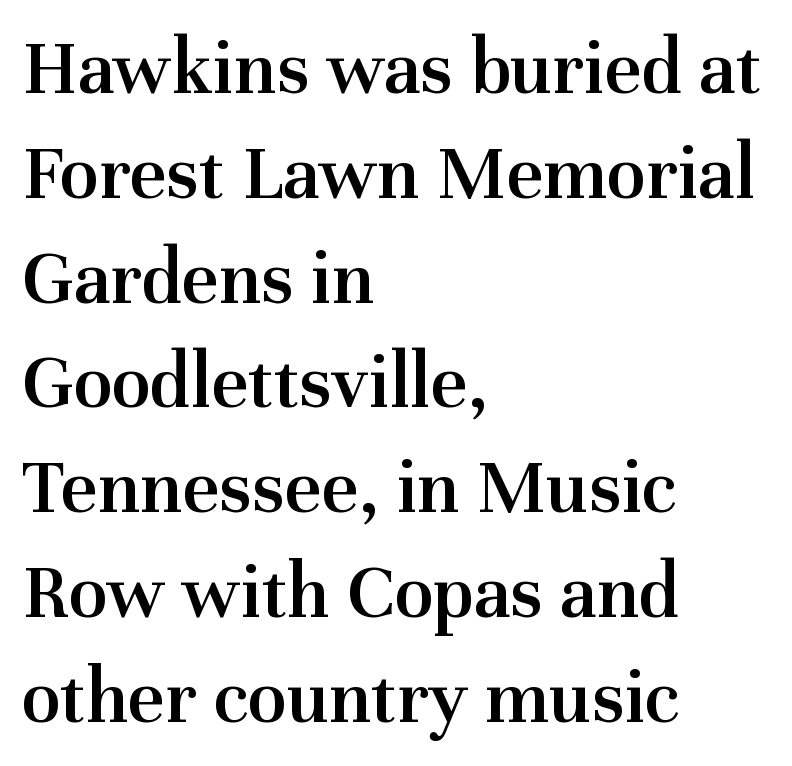
Q: Is the text bold? A: Semi-bold.
Q: Is the text italic (slanted)? A: No, it is upright.
Q: Is the typeface a serif or a sans-serif typeface? A: Serif.
Q: Is the text underlined? A: No.
Q: How is the paragraph aligned? A: Left-aligned.
Q: Is the spacing between letters normal or unusually wide? A: Normal.
Q: Is the spacing between lines tight, normal or loose? A: Normal.
Q: Width (condensed, normal, or wide)? A: Normal.
Q: Stroke contrast? A: Medium.
Q: x-height? A: Medium.
Q: Monospaced? A: No.
